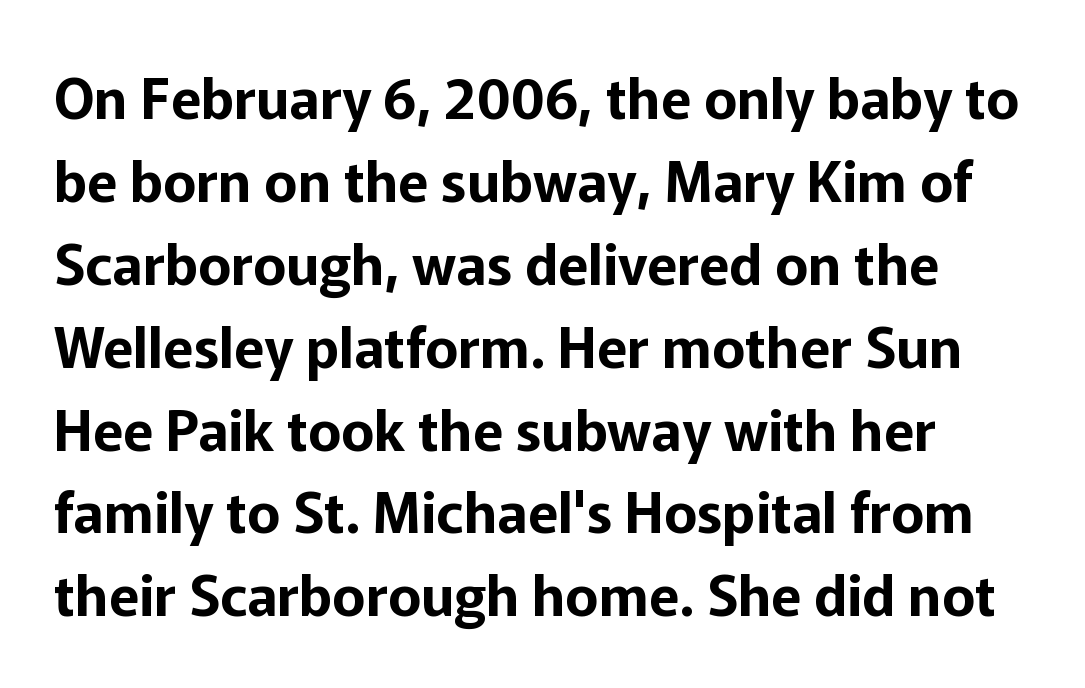
Q: Is the text italic (slanted)? A: No, it is upright.
Q: Is the typeface a serif or a sans-serif typeface? A: Sans-serif.
Q: Is the text underlined? A: No.
Q: Is the spacing between letters normal or unusually wide? A: Normal.
Q: Is the spacing between lines tight, normal or loose? A: Normal.
Q: Width (condensed, normal, or wide)? A: Normal.
Q: Stroke contrast? A: Low.
Q: x-height? A: Medium.
Q: Monospaced? A: No.
